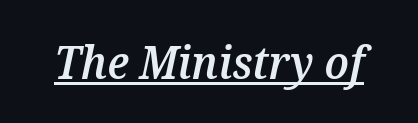
Nothing unusual about the tracking: characters are spaced as the font intends. A baseline rule has been typeset under these characters. Every letter is mildly thick-stroked: semibold rather than bold. Note the varied advance widths — an 'i' is clearly narrower than an 'm'. Does the lettering tilt? It does — this is italic.
